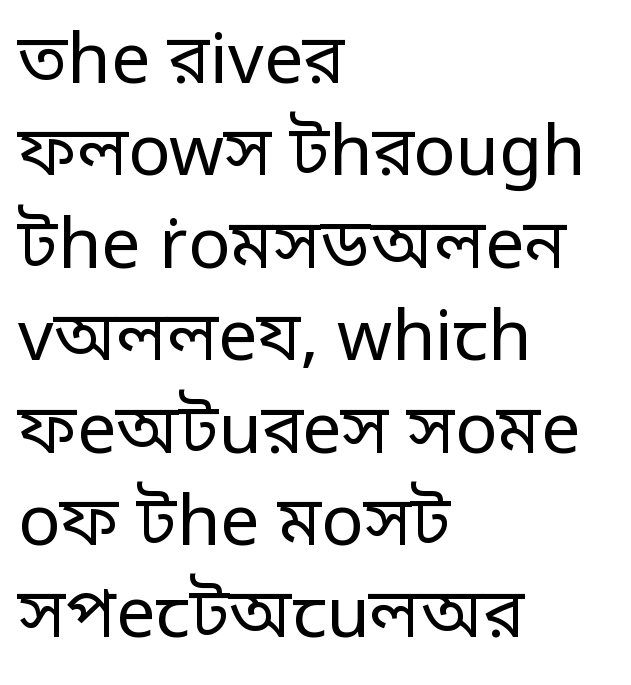
Q: Is the text bold? A: No.
Q: Is the text italic (slanted)? A: No, it is upright.
Q: Is the typeface a serif or a sans-serif typeface? A: Sans-serif.
Q: Is the text underlined? A: No.
Q: How is the paragraph aligned? A: Left-aligned.
Q: Is the spacing between letters normal or unusually wide? A: Normal.
Q: Is the spacing between lines tight, normal or loose? A: Normal.
Q: Width (condensed, normal, or wide)? A: Normal.
Q: Stroke contrast? A: Low.
Q: x-height? A: Large.
Q: Monospaced? A: No.
